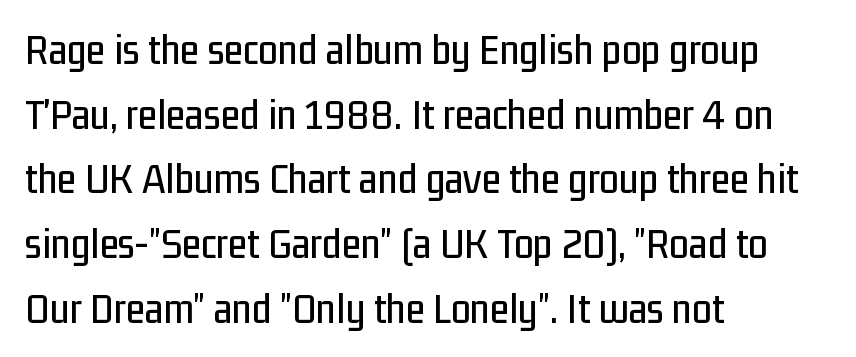
The image shows 44 px condensed sans-serif type, upright; set left-aligned, normal line spacing (1.47x), normal letter spacing, not underlined; low stroke contrast and a medium x-height.
